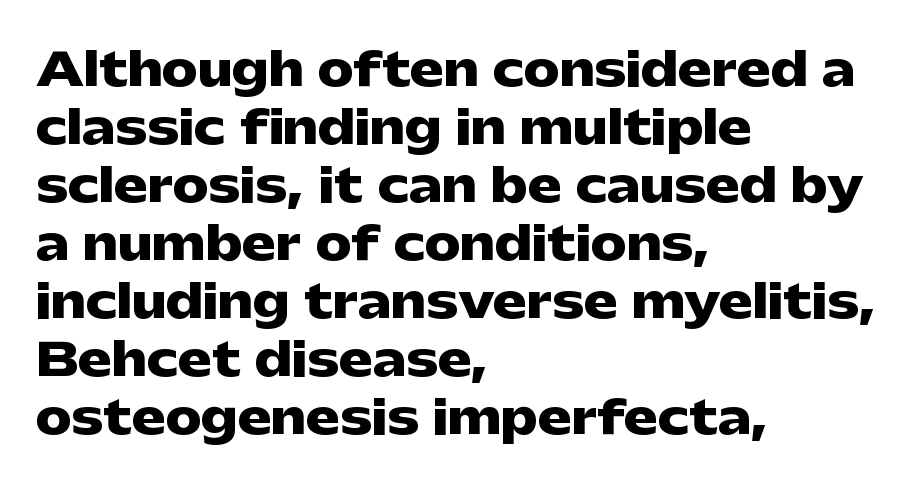
Q: Is the text bold? A: Yes.
Q: Is the text italic (slanted)? A: No, it is upright.
Q: Is the typeface a serif or a sans-serif typeface? A: Sans-serif.
Q: Is the text underlined? A: No.
Q: How is the paragraph aligned? A: Left-aligned.
Q: Is the spacing between letters normal or unusually wide? A: Normal.
Q: Is the spacing between lines tight, normal or loose? A: Normal.
Q: Width (condensed, normal, or wide)? A: Wide.
Q: Stroke contrast? A: Low.
Q: x-height? A: Medium.
Q: Monospaced? A: No.
